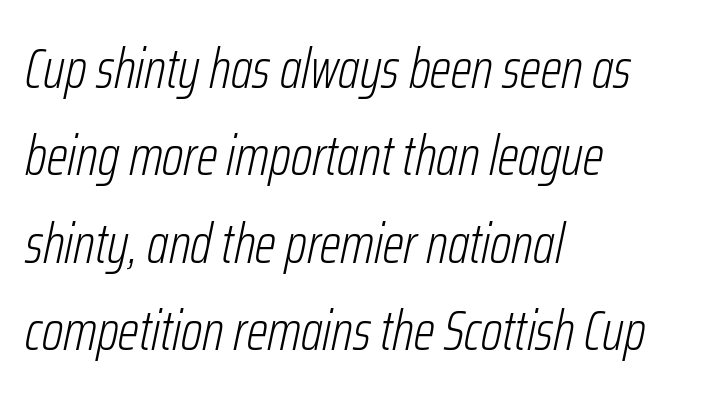
{"italic": "yes", "lean": "right", "slant_degrees": 12, "bold": "no", "weight": "light", "width": "condensed", "stroke_contrast": "low", "x_height": "medium", "monospaced": "no", "underline": "no", "align": "left", "line_spacing": "normal", "line_spacing_ratio": 1.59, "letter_spacing": "normal", "letter_spacing_em": 0.0, "glyph_px": 55}
